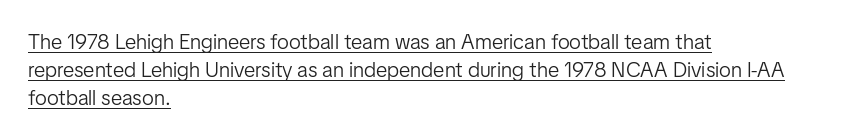
The image shows 21 px text type, upright; set left-aligned, normal line spacing (1.33x), normal letter spacing, underlined.
